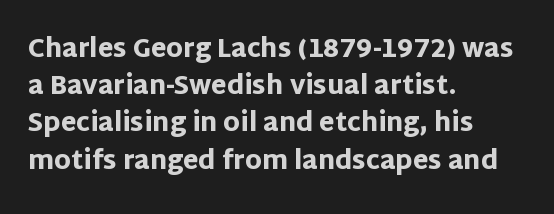
The image shows 25 px bold type, upright; set left-aligned, normal line spacing (1.49x), normal letter spacing, not underlined.
